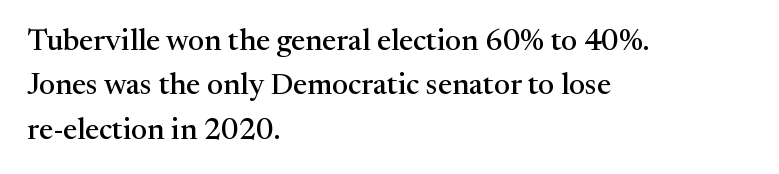
It's the straight-up-and-down kind of type. Check under the words: just untouched page. Observe the ordinary spacing: letters are neighbours, not strangers. Little horizontal feet cap the strokes, marking this as serif type.
